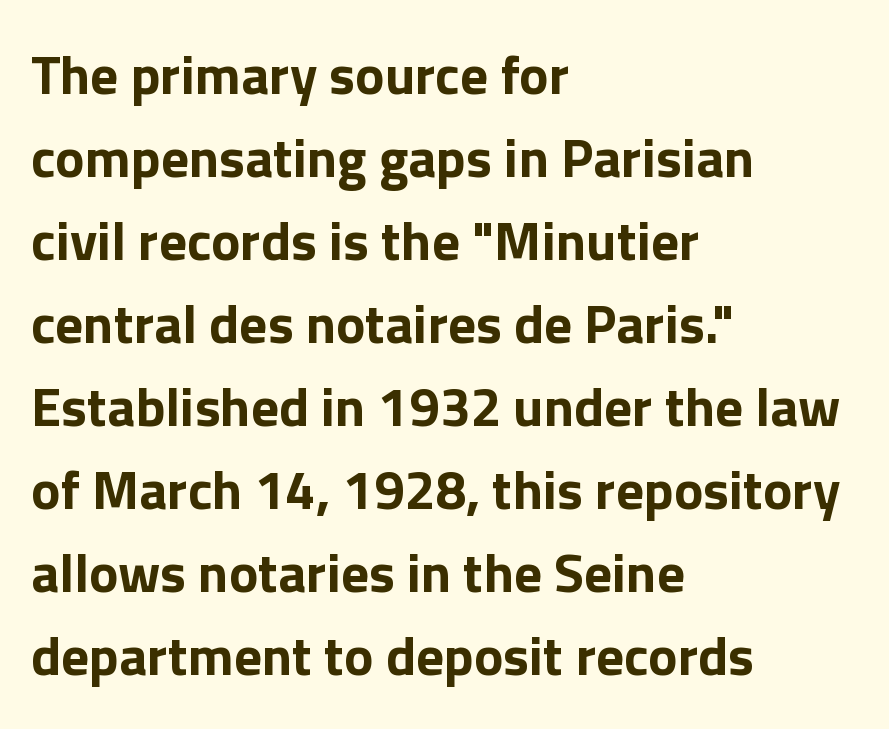
The image shows 55 px bold sans-serif type, upright; set left-aligned, normal line spacing (1.51x), normal letter spacing, not underlined; low stroke contrast and a medium x-height.
